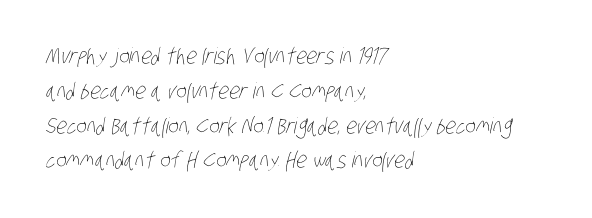
{"bold": "no", "underline": "no", "align": "left", "line_spacing": "normal", "line_spacing_ratio": 1.58, "letter_spacing": "normal", "letter_spacing_em": 0.0, "glyph_px": 22}
